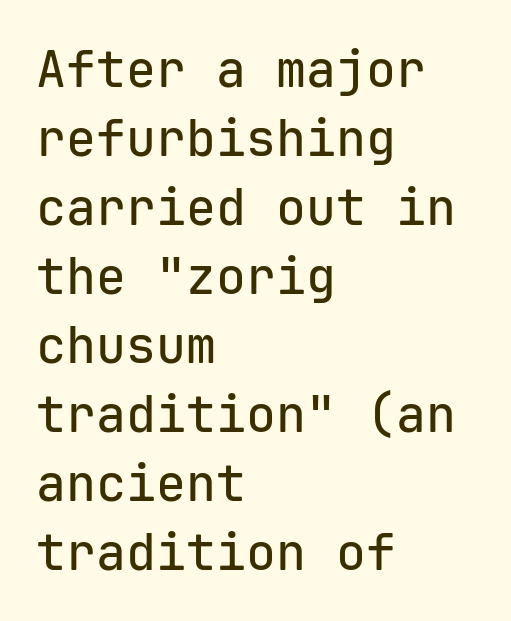
Fixed-width glyphs throughout — classic coding-font behaviour. The characters display no serif detailing; their extremities are plain. Layout note: lines flush left. Rule under the text: the space is simply empty.
